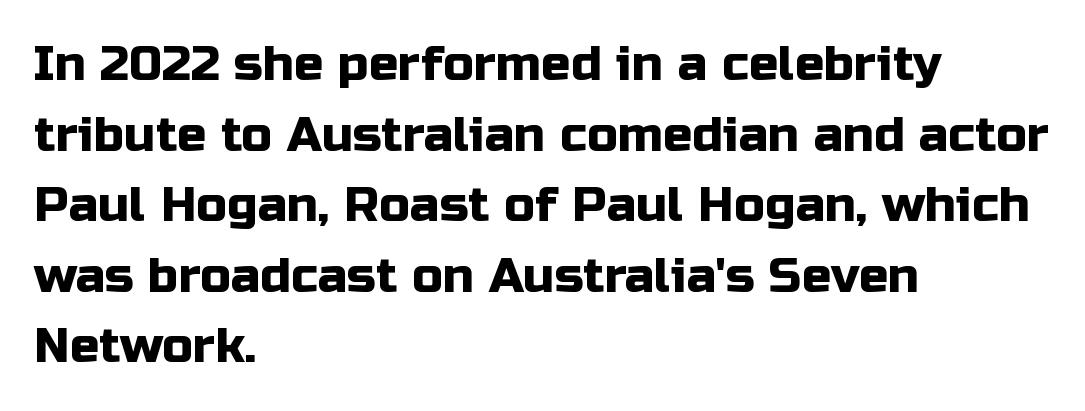
The image shows 49 px sans-serif type, upright; set left-aligned, normal line spacing (1.44x), normal letter spacing, not underlined; low stroke contrast and a medium x-height.
